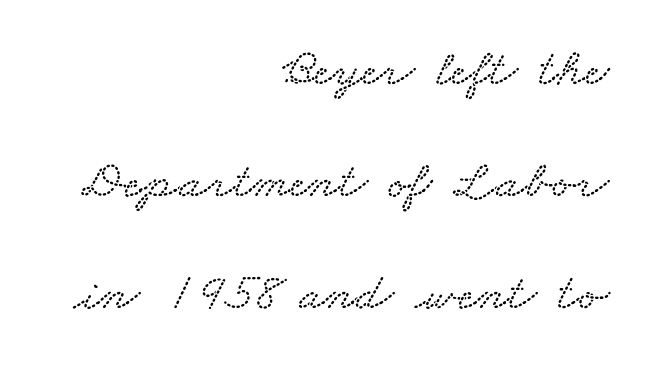
The image shows 53 px wide type; set right-aligned, loose line spacing (2.11x), normal letter spacing, not underlined; low stroke contrast and a small x-height.
